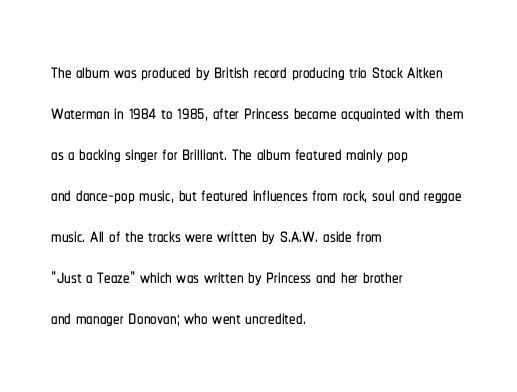
Q: Is the text italic (slanted)? A: No, it is upright.
Q: Is the text underlined? A: No.
Q: How is the paragraph aligned? A: Left-aligned.
Q: Is the spacing between letters normal or unusually wide? A: Normal.
Q: Is the spacing between lines tight, normal or loose? A: Normal.
